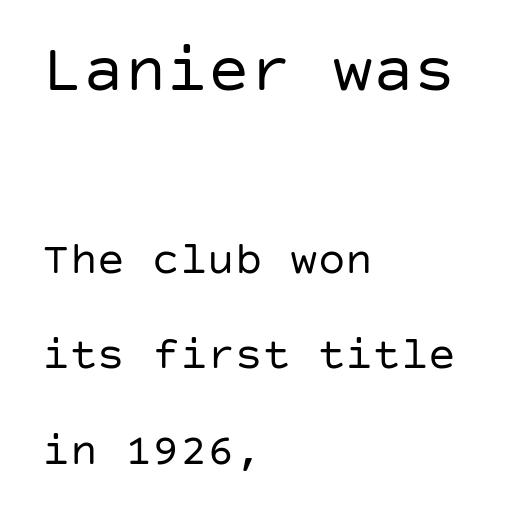
The image shows 69 px regular-weight sans-serif type, upright; set left-aligned, loose line spacing (2.08x), normal letter spacing, not underlined; the first (top) block is 1.5x larger; low stroke contrast and a large x-height.
